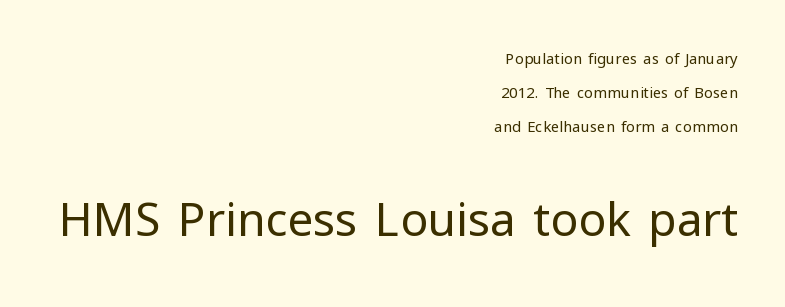
The image shows 46 px regular-weight sans-serif type, upright; set right-aligned, loose line spacing (2.27x), normal letter spacing, not underlined; the second (bottom) block is 3.07x larger; low stroke contrast and a medium x-height.
